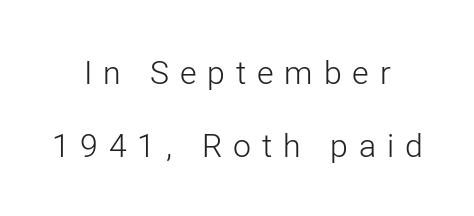
The image shows 32 px light sans-serif type, upright; set centered, loose line spacing (2.27x), unusually wide letter spacing (+0.34 em), not underlined; low stroke contrast and a medium x-height.
